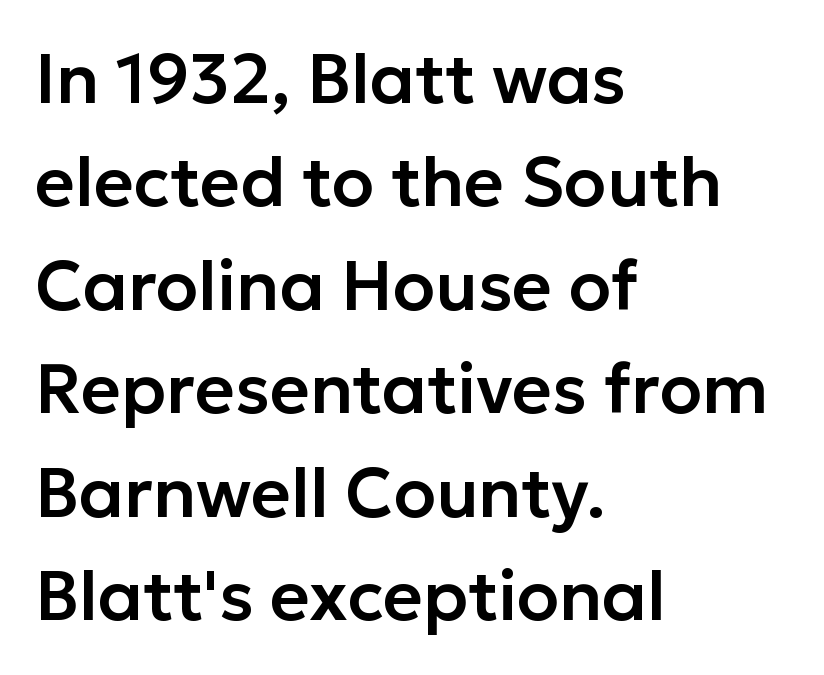
The image shows 69 px sans-serif type, upright; set left-aligned, normal line spacing (1.5x), normal letter spacing, not underlined; low stroke contrast and a medium x-height.
